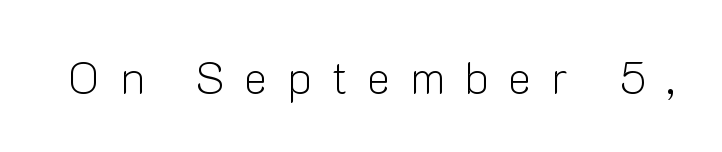
A typesetter would mark this as roman, not italic. The font family rendered here belongs to the sans-serif group. The passage shown is not underscored anywhere. The letters advance in unequal steps, a hallmark of proportional type.
